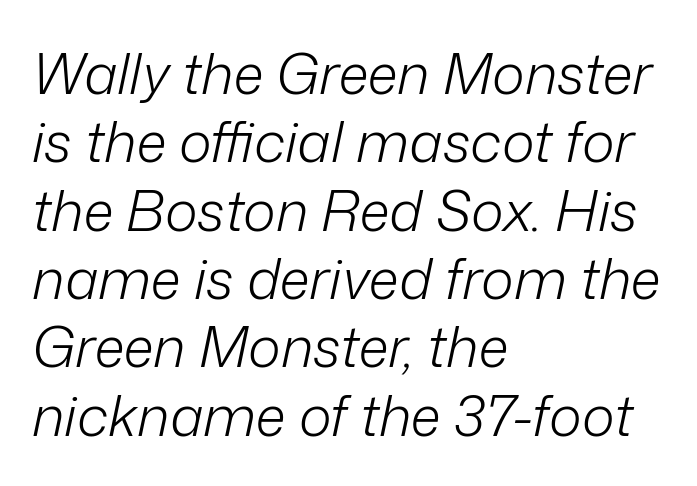
Q: Is the text bold? A: No.
Q: Is the text italic (slanted)? A: Yes, it leans right by about 12 degrees.
Q: Is the text underlined? A: No.
Q: How is the paragraph aligned? A: Left-aligned.
Q: Is the spacing between letters normal or unusually wide? A: Normal.
Q: Width (condensed, normal, or wide)? A: Normal.
Q: Stroke contrast? A: Low.
Q: x-height? A: Medium.
Q: Monospaced? A: No.
